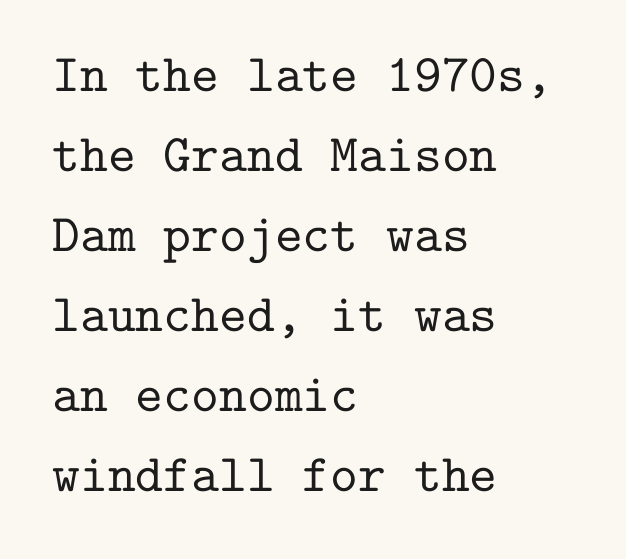
{"serif": "yes", "italic": "no", "width": "normal", "stroke_contrast": "low", "x_height": "medium", "monospaced": "yes", "underline": "no", "align": "left", "line_spacing": "normal", "line_spacing_ratio": 1.51, "letter_spacing": "normal", "letter_spacing_em": 0.0, "glyph_px": 53}
